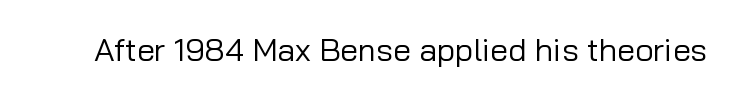
The rendering keeps characters at their native spacing. Each letter's strokes conclude bluntly, with no projecting serifs. Heaviness? Minimal to ordinary, like unemphasized prose. Clear beneath every line of the passage. Character widths vary here, with narrow letters taking less room than wide ones.
